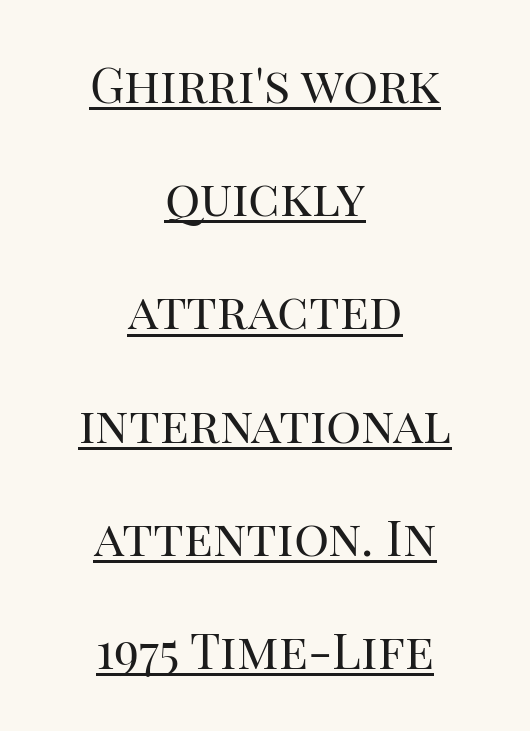
{"serif": "yes", "italic": "no", "bold": "no", "weight": "regular", "width": "normal", "stroke_contrast": "high", "x_height": "large", "monospaced": "no", "underline": "yes", "align": "center", "line_spacing": "loose", "line_spacing_ratio": 2.31, "letter_spacing": "normal", "letter_spacing_em": 0.0, "glyph_px": 49}
